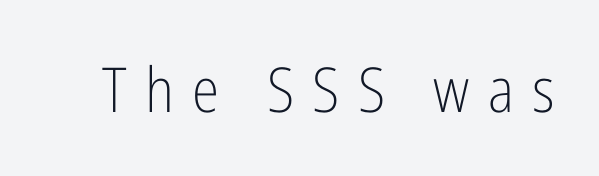
{"serif": "no", "italic": "no", "bold": "no", "weight": "light", "width": "condensed", "stroke_contrast": "low", "x_height": "medium", "monospaced": "no", "underline": "no", "letter_spacing": "wide", "letter_spacing_em": 0.29, "glyph_px": 62}
